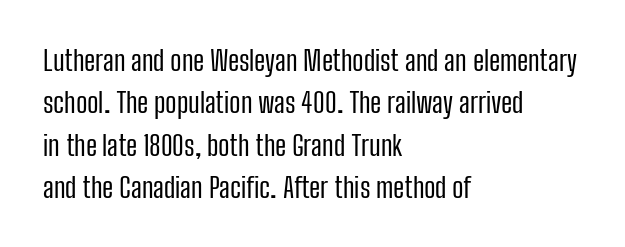
Q: Is the text bold? A: No.
Q: Is the text italic (slanted)? A: No, it is upright.
Q: Is the typeface a serif or a sans-serif typeface? A: Sans-serif.
Q: Is the text underlined? A: No.
Q: How is the paragraph aligned? A: Left-aligned.
Q: Is the spacing between letters normal or unusually wide? A: Normal.
Q: Is the spacing between lines tight, normal or loose? A: Normal.
Q: Width (condensed, normal, or wide)? A: Condensed.
Q: Stroke contrast? A: Low.
Q: x-height? A: Medium.
Q: Monospaced? A: No.
